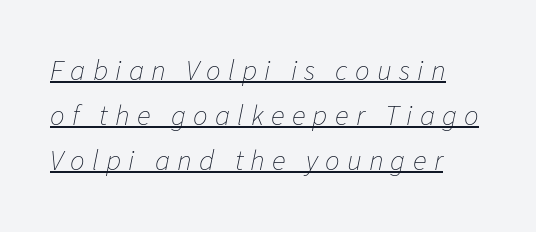
{"italic": "yes", "lean": "right", "slant_degrees": 11, "bold": "no", "weight": "thin", "width": "normal", "stroke_contrast": "low", "x_height": "medium", "monospaced": "no", "underline": "yes", "line_spacing": "normal", "line_spacing_ratio": 1.55, "letter_spacing": "wide", "letter_spacing_em": 0.25, "glyph_px": 29}
